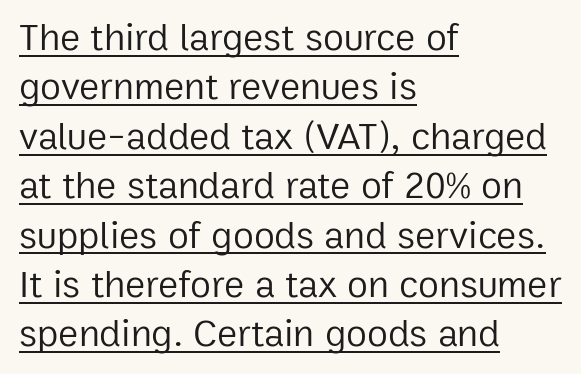
Q: Is the text bold? A: No.
Q: Is the text italic (slanted)? A: No, it is upright.
Q: Is the typeface a serif or a sans-serif typeface? A: Sans-serif.
Q: Is the text underlined? A: Yes.
Q: How is the paragraph aligned? A: Left-aligned.
Q: Is the spacing between letters normal or unusually wide? A: Normal.
Q: Is the spacing between lines tight, normal or loose? A: Normal.
Q: Width (condensed, normal, or wide)? A: Normal.
Q: Stroke contrast? A: Low.
Q: x-height? A: Medium.
Q: Monospaced? A: No.
